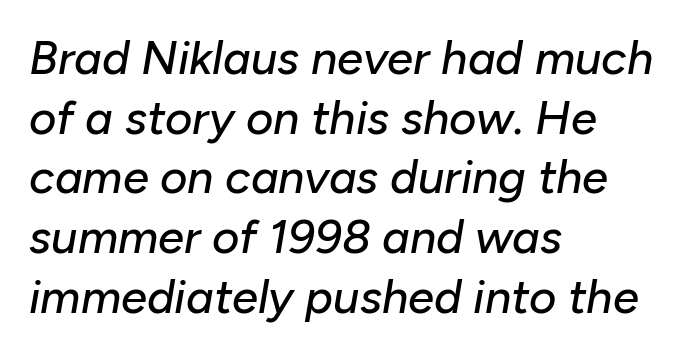
{"italic": "yes", "lean": "right", "slant_degrees": 10, "width": "normal", "stroke_contrast": "low", "x_height": "medium", "monospaced": "no", "underline": "no", "align": "left", "line_spacing": "normal", "line_spacing_ratio": 1.27, "letter_spacing": "normal", "letter_spacing_em": 0.0, "glyph_px": 47}
